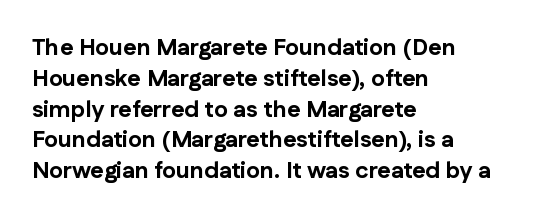
Q: Is the text bold? A: Yes.
Q: Is the text italic (slanted)? A: No, it is upright.
Q: Is the text underlined? A: No.
Q: How is the paragraph aligned? A: Left-aligned.
Q: Is the spacing between letters normal or unusually wide? A: Normal.
Q: Is the spacing between lines tight, normal or loose? A: Normal.
